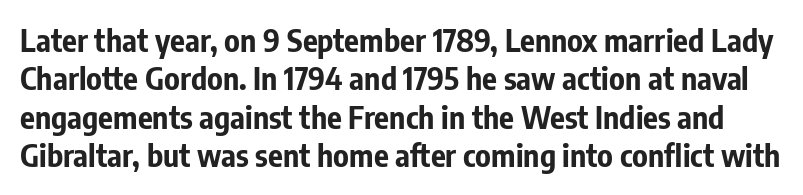
Q: Is the text bold? A: Yes.
Q: Is the text italic (slanted)? A: No, it is upright.
Q: Is the typeface a serif or a sans-serif typeface? A: Sans-serif.
Q: Is the text underlined? A: No.
Q: Is the spacing between letters normal or unusually wide? A: Normal.
Q: Width (condensed, normal, or wide)? A: Condensed.
Q: Stroke contrast? A: Low.
Q: x-height? A: Medium.
Q: Monospaced? A: No.
